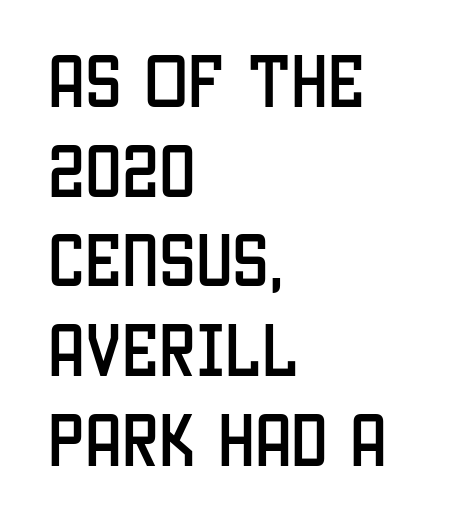
{"serif": "no", "italic": "no", "width": "condensed", "stroke_contrast": "low", "x_height": "large", "monospaced": "no", "underline": "no", "align": "left", "line_spacing": "normal", "line_spacing_ratio": 1.52, "letter_spacing": "normal", "letter_spacing_em": 0.0, "glyph_px": 59}
